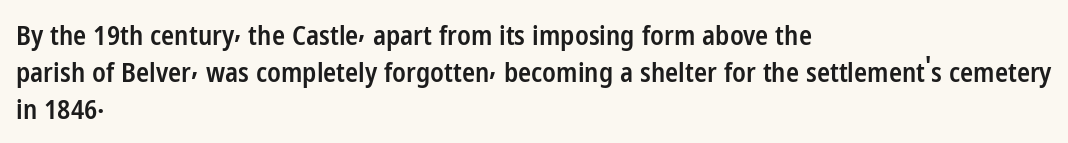
The image shows 27 px text type, upright; set left-aligned, normal line spacing (1.37x), normal letter spacing, not underlined.
